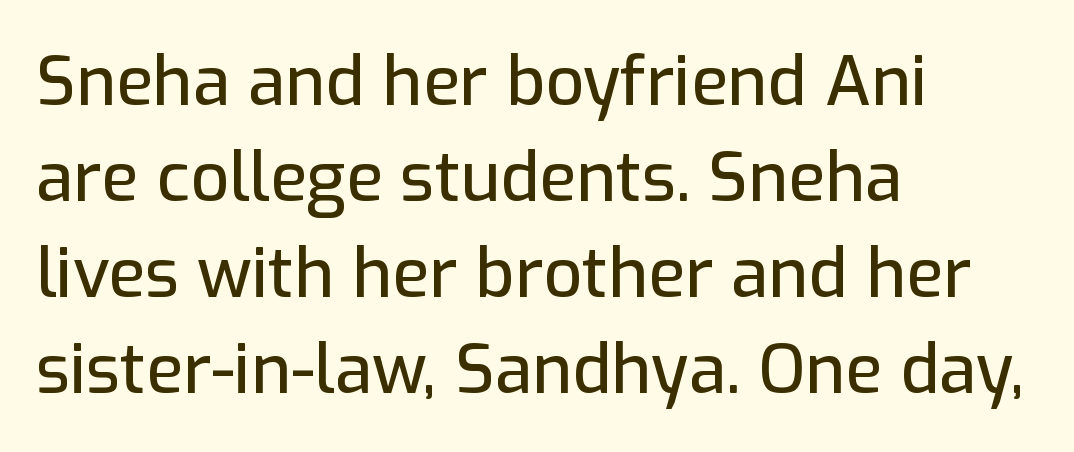
{"serif": "no", "italic": "no", "width": "normal", "stroke_contrast": "low", "x_height": "medium", "monospaced": "no", "underline": "no", "align": "left", "line_spacing": "normal", "line_spacing_ratio": 1.41, "letter_spacing": "normal", "letter_spacing_em": 0.0, "glyph_px": 68}
